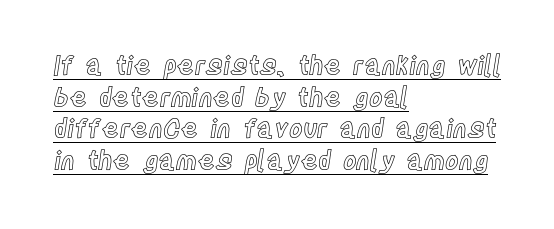
The rendering anchors every line to the left-hand side. Letter spacing: default. Emphasis is given by a line drawn under the lettering.
